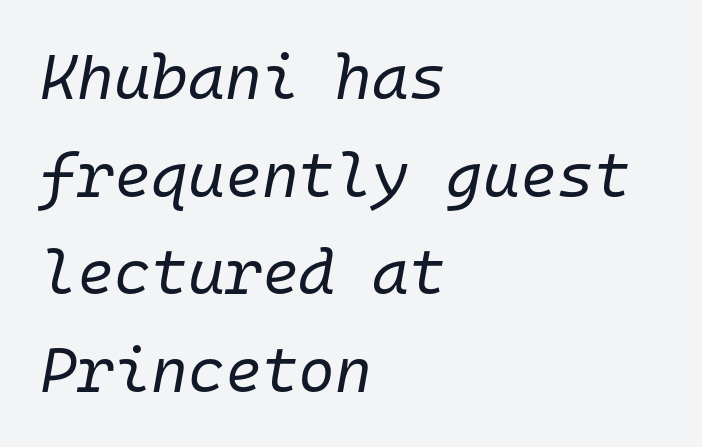
{"italic": "yes", "lean": "right", "slant_degrees": 10, "bold": "no", "weight": "regular", "width": "normal", "stroke_contrast": "low", "x_height": "medium", "monospaced": "yes", "underline": "no", "align": "left", "line_spacing": "normal", "line_spacing_ratio": 1.55, "letter_spacing": "normal", "letter_spacing_em": 0.0, "glyph_px": 63}
